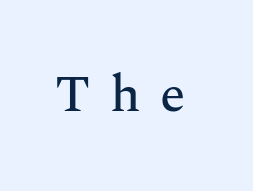
Q: Is the text italic (slanted)? A: No, it is upright.
Q: Is the typeface a serif or a sans-serif typeface? A: Serif.
Q: Is the text underlined? A: No.
Q: Is the spacing between letters normal or unusually wide? A: Unusually wide.
Q: Width (condensed, normal, or wide)? A: Normal.
Q: Stroke contrast? A: Medium.
Q: x-height? A: Medium.
Q: Monospaced? A: No.
